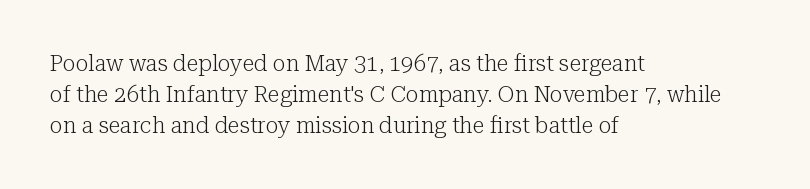
{"italic": "no", "bold": "no", "underline": "no", "align": "left", "line_spacing": "normal", "line_spacing_ratio": 1.4, "letter_spacing": "normal", "letter_spacing_em": 0.0, "glyph_px": 22}
